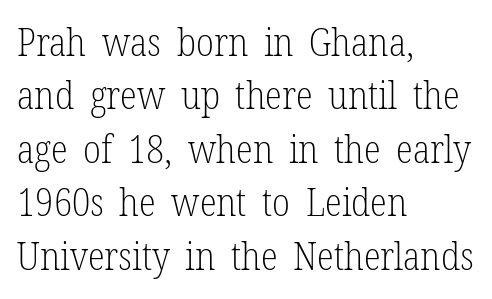
{"serif": "yes", "italic": "no", "bold": "no", "weight": "light", "width": "condensed", "stroke_contrast": "low", "x_height": "medium", "monospaced": "no", "underline": "no", "align": "left", "line_spacing": "normal", "line_spacing_ratio": 1.37, "letter_spacing": "normal", "letter_spacing_em": 0.0, "glyph_px": 39}
